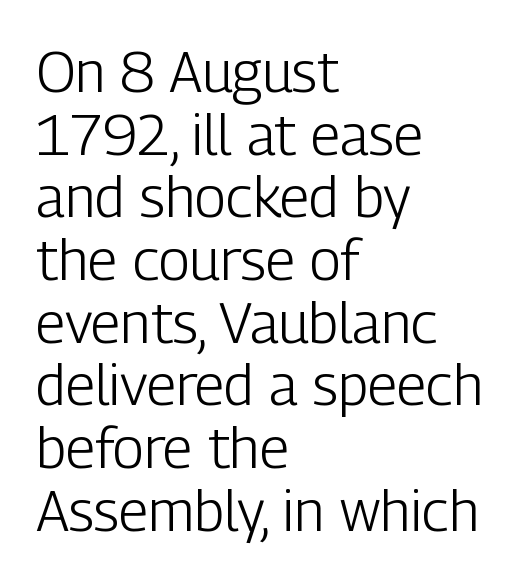
The image shows 57 px light, condensed sans-serif type, upright; set left-aligned, tight line spacing (1.1x), normal letter spacing, not underlined; low stroke contrast and a medium x-height.
